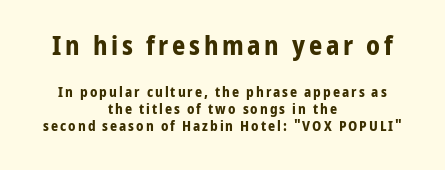
The image shows 26 px bold type, upright; set centered, line spacing 1.21x, not underlined; the first (top) block is 1.86x larger.
